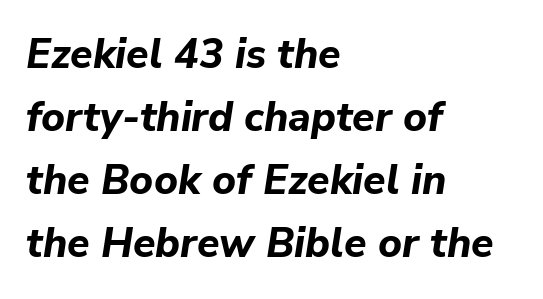
Q: Is the text bold? A: Yes.
Q: Is the text italic (slanted)? A: Yes, it leans right by about 9 degrees.
Q: Is the text underlined? A: No.
Q: How is the paragraph aligned? A: Left-aligned.
Q: Is the spacing between letters normal or unusually wide? A: Normal.
Q: Is the spacing between lines tight, normal or loose? A: Normal.
Q: Width (condensed, normal, or wide)? A: Normal.
Q: Stroke contrast? A: Low.
Q: x-height? A: Medium.
Q: Monospaced? A: No.
